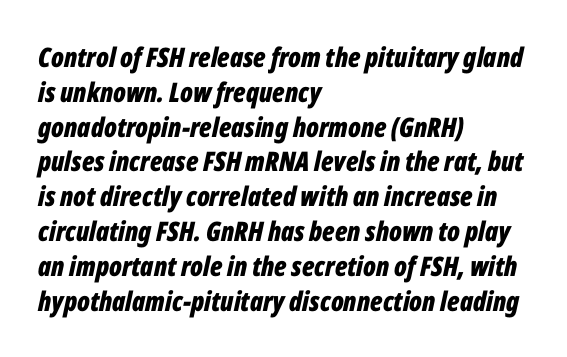
The image shows 27 px bold type, italic (leaning right); set left-aligned, normal line spacing (1.29x), normal letter spacing, not underlined.
